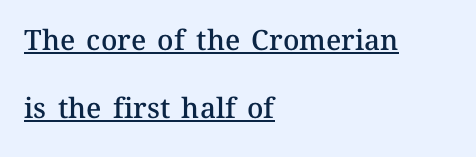
{"italic": "no", "bold": "semi", "weight": "semibold", "width": "normal", "stroke_contrast": "medium", "x_height": "medium", "monospaced": "no", "underline": "yes", "align": "left", "line_spacing": "loose", "line_spacing_ratio": 2.43, "letter_spacing": "normal", "letter_spacing_em": 0.0, "glyph_px": 28}
